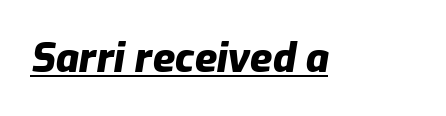
{"italic": "yes", "lean": "right", "slant_degrees": 9, "bold": "yes", "weight": "heavy", "width": "normal", "stroke_contrast": "low", "x_height": "medium", "monospaced": "no", "underline": "yes", "letter_spacing": "normal", "letter_spacing_em": 0.0, "glyph_px": 41}
